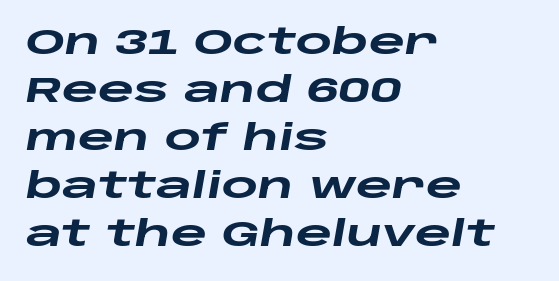
The image shows 35 px heavy, wide type, italic (leaning right); set left-aligned, normal line spacing (1.37x), normal letter spacing, not underlined; low stroke contrast and a large x-height.
